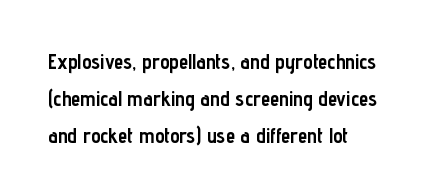
{"italic": "no", "bold": "yes", "underline": "no", "align": "left", "line_spacing_ratio": 1.76, "letter_spacing": "normal", "letter_spacing_em": 0.0, "glyph_px": 21}
